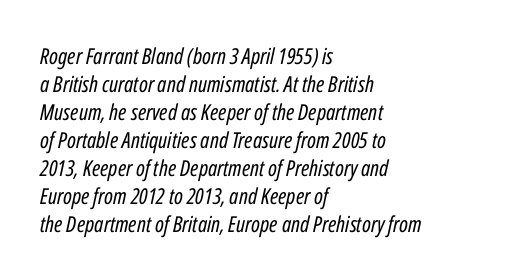
{"italic": "yes", "lean": "right", "slant_degrees": 12, "bold": "no", "underline": "no", "align": "left", "line_spacing": "normal", "line_spacing_ratio": 1.27, "letter_spacing": "normal", "letter_spacing_em": 0.0, "glyph_px": 22}
